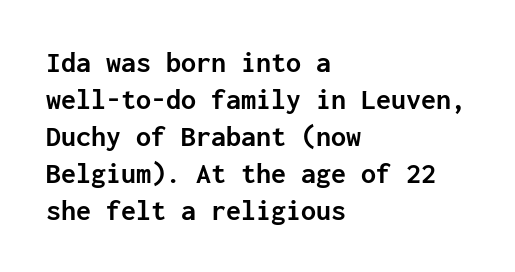
Bare-footed words on every line. Classification — sans serif. The face used here has the dense, thick strokes of a bold. This is the regular roman posture of the typeface.
